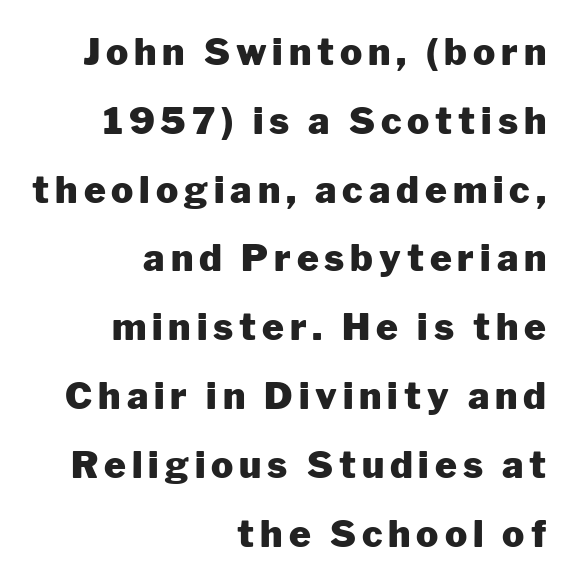
Clear beneath every line of the passage. In CSS terms this would be text-align: right. The typography opts for an upright posture over an oblique one. Summary of weight: heavy, a full bold.
